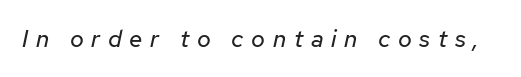
{"italic": "yes", "lean": "right", "slant_degrees": 12, "bold": "no", "underline": "no", "letter_spacing": "wide", "letter_spacing_em": 0.32, "glyph_px": 24}
